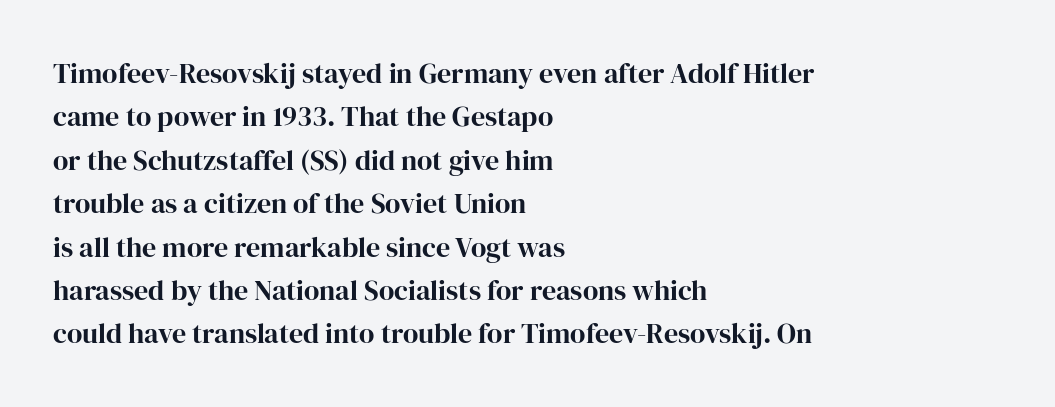
The image shows 28 px serif type, upright; set left-aligned, normal line spacing (1.55x), normal letter spacing, not underlined; high stroke contrast and a medium x-height.
